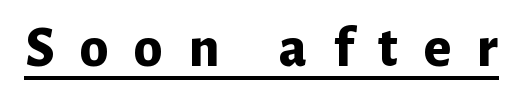
{"serif": "no", "italic": "no", "bold": "yes", "weight": "bold", "width": "normal", "stroke_contrast": "low", "x_height": "medium", "monospaced": "no", "underline": "yes", "letter_spacing": "wide", "letter_spacing_em": 0.44, "glyph_px": 58}
